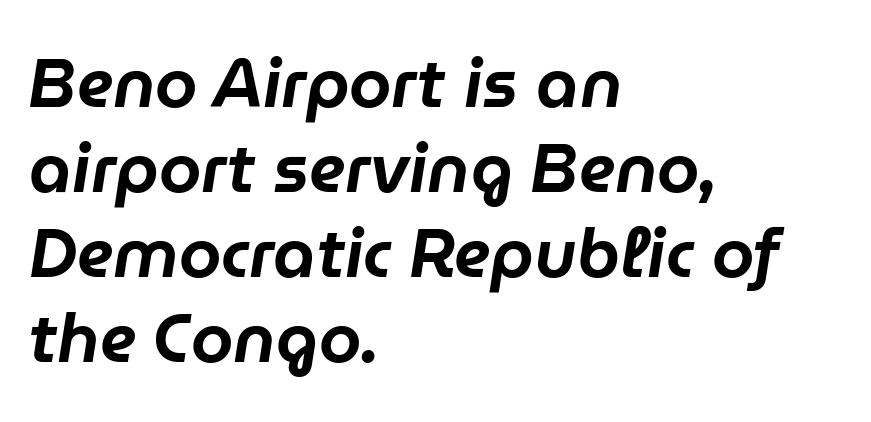
Italic: yes, the glyphs are oblique. Tracking here is standard; glyphs follow each other at the usual distance. Summary of vertical rhythm: regular, with standard interline spacing. Think of a printed novel: that variable character pitch is what you see here. Each line starts at the same left margin while the right side varies. Only glyphs here, with clear space below each row.
